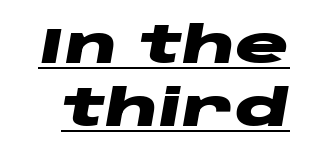
{"italic": "yes", "lean": "right", "slant_degrees": 10, "bold": "yes", "weight": "heavy", "width": "wide", "stroke_contrast": "low", "x_height": "large", "monospaced": "no", "underline": "yes", "line_spacing": "normal", "line_spacing_ratio": 1.27, "letter_spacing": "normal", "letter_spacing_em": 0.0, "glyph_px": 50}
